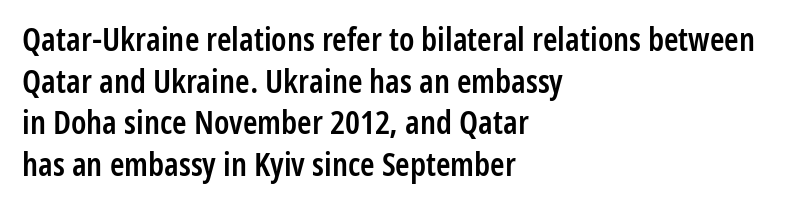
{"serif": "no", "italic": "no", "bold": "semi", "weight": "semibold", "width": "condensed", "stroke_contrast": "low", "x_height": "medium", "monospaced": "no", "underline": "no", "align": "left", "line_spacing": "normal", "line_spacing_ratio": 1.26, "letter_spacing": "normal", "letter_spacing_em": 0.0, "glyph_px": 33}
